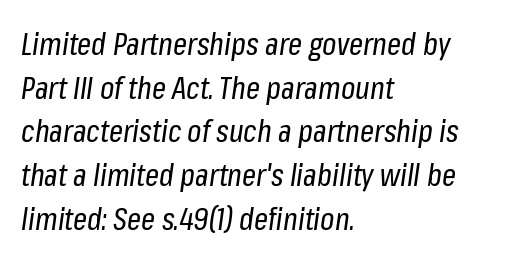
Q: Is the text bold? A: No.
Q: Is the text italic (slanted)? A: Yes, it leans right by about 8 degrees.
Q: Is the text underlined? A: No.
Q: How is the paragraph aligned? A: Left-aligned.
Q: Is the spacing between letters normal or unusually wide? A: Normal.
Q: Is the spacing between lines tight, normal or loose? A: Normal.
Q: Width (condensed, normal, or wide)? A: Condensed.
Q: Stroke contrast? A: Low.
Q: x-height? A: Medium.
Q: Monospaced? A: No.
